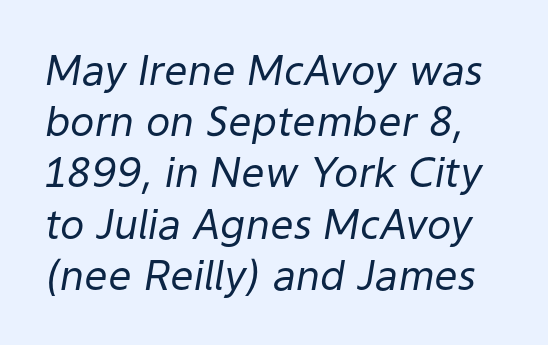
{"italic": "yes", "lean": "right", "slant_degrees": 9, "bold": "no", "weight": "regular", "width": "normal", "stroke_contrast": "low", "x_height": "medium", "monospaced": "no", "underline": "no", "line_spacing": "normal", "line_spacing_ratio": 1.25, "letter_spacing": "normal", "letter_spacing_em": 0.0, "glyph_px": 41}
